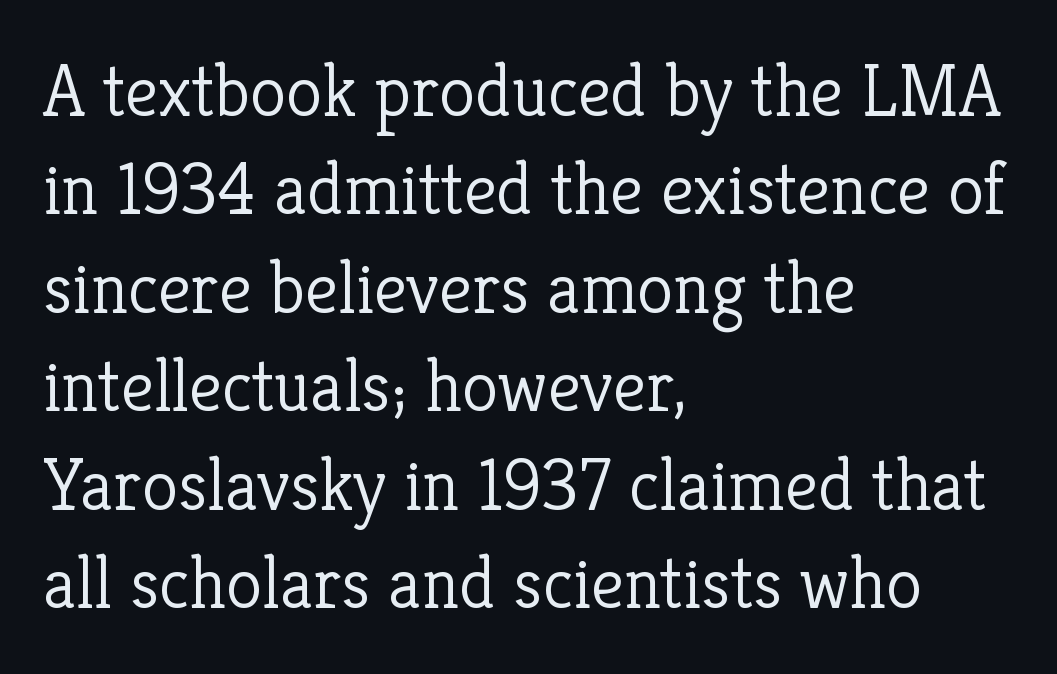
Q: Is the text bold? A: No.
Q: Is the text italic (slanted)? A: No, it is upright.
Q: Is the typeface a serif or a sans-serif typeface? A: Serif.
Q: Is the text underlined? A: No.
Q: How is the paragraph aligned? A: Left-aligned.
Q: Is the spacing between letters normal or unusually wide? A: Normal.
Q: Is the spacing between lines tight, normal or loose? A: Normal.
Q: Width (condensed, normal, or wide)? A: Normal.
Q: Stroke contrast? A: Low.
Q: x-height? A: Medium.
Q: Monospaced? A: No.
